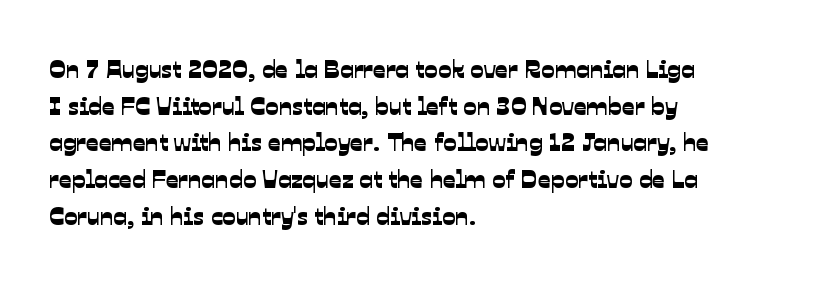
Notice how descenders clear the ascenders below comfortably — that's standard leading. Tracking here is standard; glyphs follow each other at the usual distance. The space directly below the letters is spotless. All the whitespace from short lines collects on the right.
